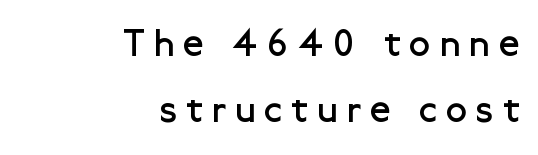
The image shows 38 px regular-weight sans-serif type, upright; set right-aligned, line spacing 1.75x, unusually wide letter spacing (+0.25 em), not underlined; low stroke contrast and a medium x-height.
